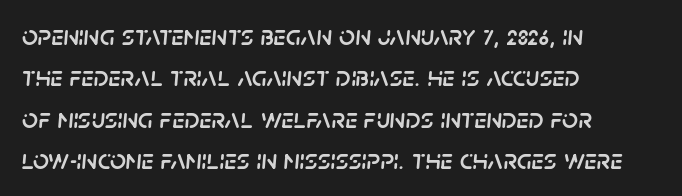
{"italic": "yes", "lean": "right", "slant_degrees": 5, "width": "normal", "stroke_contrast": "low", "x_height": "large", "monospaced": "no", "underline": "no", "align": "left", "line_spacing": "normal", "line_spacing_ratio": 1.48, "letter_spacing": "normal", "letter_spacing_em": 0.0, "glyph_px": 28}
